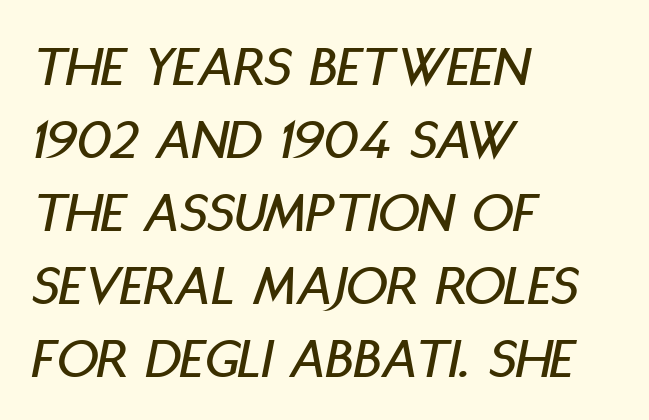
Q: Is the text italic (slanted)? A: Yes, it leans right by about 11 degrees.
Q: Is the text underlined? A: No.
Q: How is the paragraph aligned? A: Left-aligned.
Q: Is the spacing between letters normal or unusually wide? A: Normal.
Q: Is the spacing between lines tight, normal or loose? A: Normal.
Q: Width (condensed, normal, or wide)? A: Condensed.
Q: Stroke contrast? A: Low.
Q: x-height? A: Large.
Q: Monospaced? A: No.
